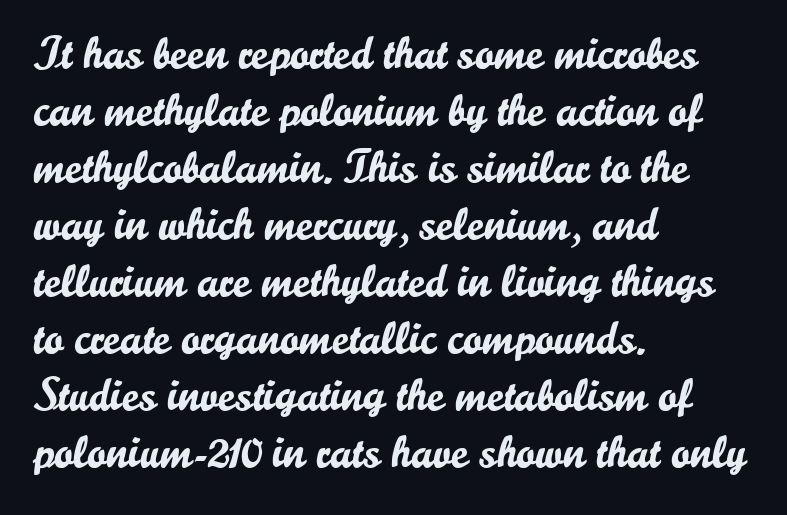
Each letter's strokes conclude bluntly, with no projecting serifs. You could not count columns in this text — the font is proportionally spaced. Beneath every word, the page is bare. The passage is arranged the way most books set body copy — flush left.
